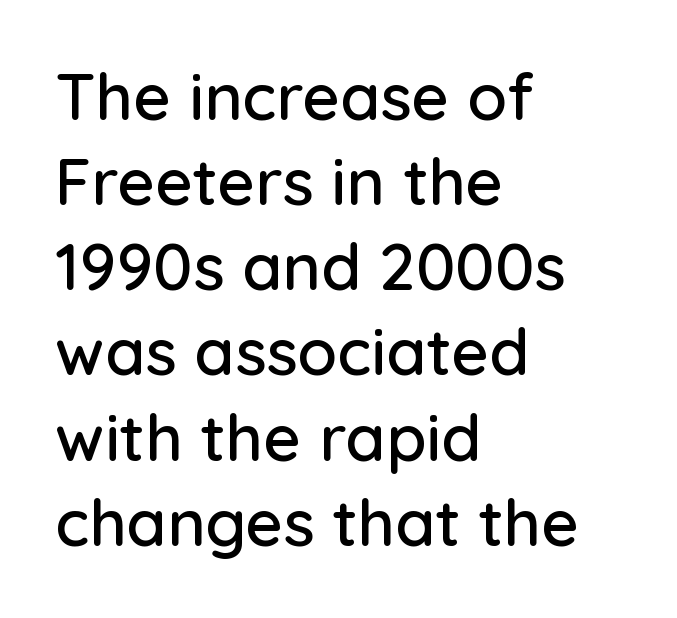
The image shows 65 px sans-serif type, upright; set left-aligned, normal line spacing (1.31x), normal letter spacing, not underlined; low stroke contrast and a medium x-height.
